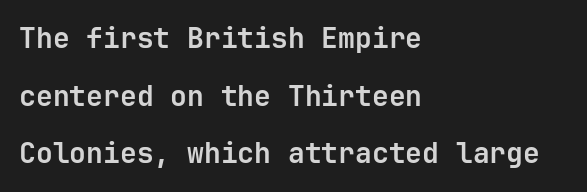
Q: Is the text bold? A: Yes.
Q: Is the text italic (slanted)? A: No, it is upright.
Q: Is the typeface a serif or a sans-serif typeface? A: Sans-serif.
Q: Is the text underlined? A: No.
Q: How is the paragraph aligned? A: Left-aligned.
Q: Is the spacing between letters normal or unusually wide? A: Normal.
Q: Is the spacing between lines tight, normal or loose? A: Loose.
Q: Width (condensed, normal, or wide)? A: Normal.
Q: Stroke contrast? A: Low.
Q: x-height? A: Medium.
Q: Monospaced? A: Yes.
